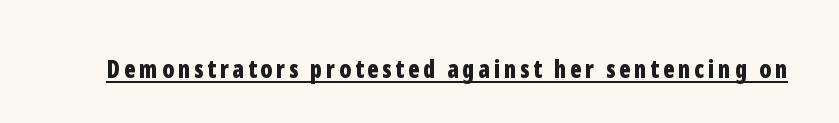
Q: Is the text bold? A: Yes.
Q: Is the text italic (slanted)? A: No, it is upright.
Q: Is the text underlined? A: Yes.
